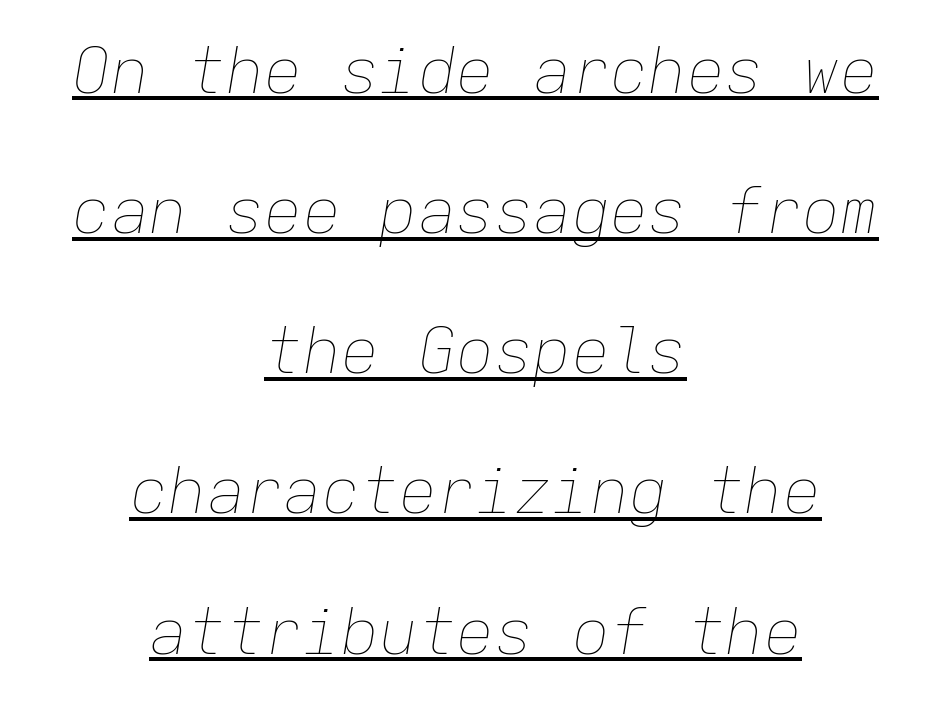
Q: Is the text bold? A: No.
Q: Is the text italic (slanted)? A: Yes, it leans right by about 9 degrees.
Q: Is the text underlined? A: Yes.
Q: How is the paragraph aligned? A: Centered.
Q: Is the spacing between letters normal or unusually wide? A: Normal.
Q: Is the spacing between lines tight, normal or loose? A: Loose.
Q: Width (condensed, normal, or wide)? A: Normal.
Q: Stroke contrast? A: Low.
Q: x-height? A: Medium.
Q: Monospaced? A: Yes.
